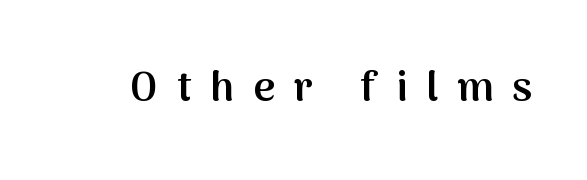
{"serif": "no", "italic": "no", "bold": "semi", "weight": "semibold", "width": "normal", "stroke_contrast": "medium", "x_height": "medium", "monospaced": "no", "underline": "no", "letter_spacing": "wide", "letter_spacing_em": 0.45, "glyph_px": 42}
